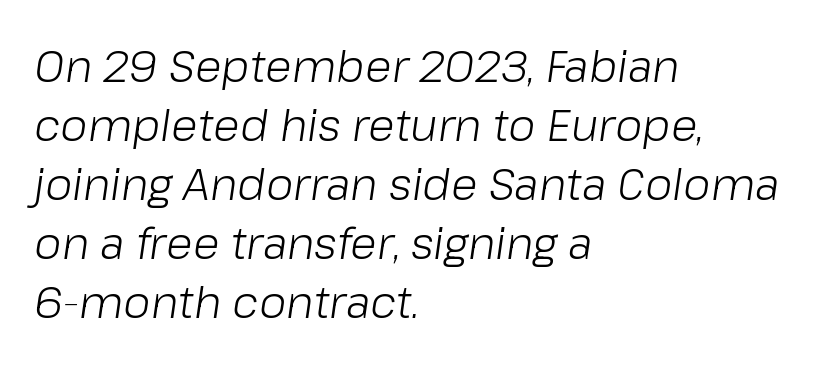
The image shows 44 px light type, italic (leaning right); set left-aligned, normal line spacing (1.34x), normal letter spacing, not underlined; low stroke contrast and a medium x-height.
